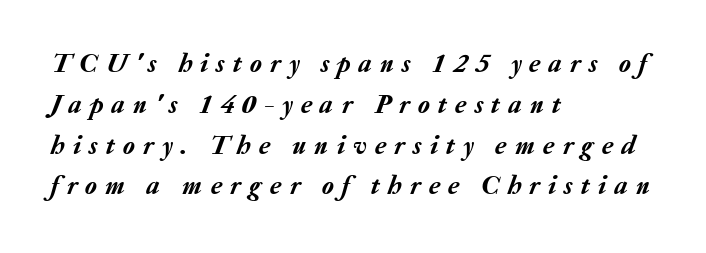
{"italic": "yes", "lean": "right", "slant_degrees": 20, "underline": "no", "align": "left", "line_spacing": "normal", "line_spacing_ratio": 1.51, "letter_spacing": "wide", "letter_spacing_em": 0.31, "glyph_px": 27}
